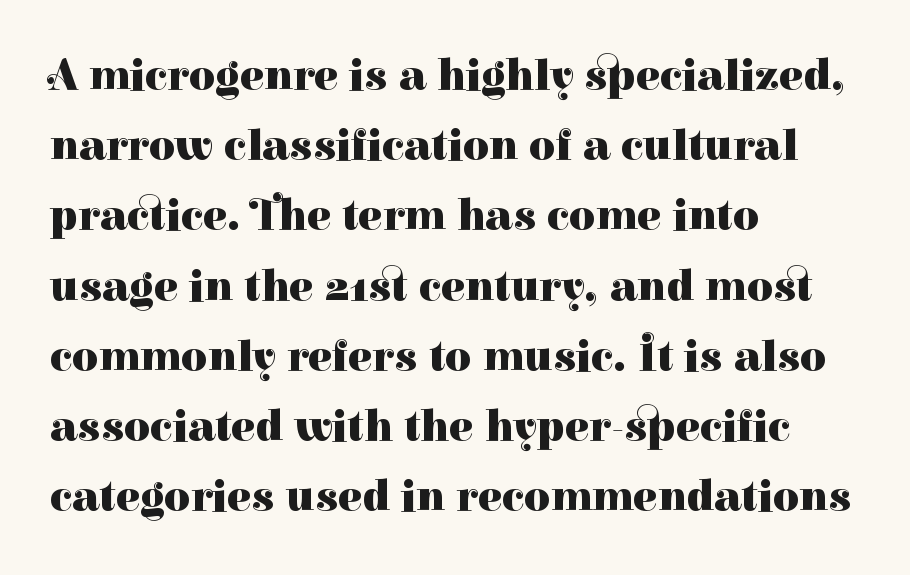
Q: Is the text bold? A: Yes.
Q: Is the text italic (slanted)? A: No, it is upright.
Q: Is the typeface a serif or a sans-serif typeface? A: Serif.
Q: Is the text underlined? A: No.
Q: How is the paragraph aligned? A: Left-aligned.
Q: Is the spacing between letters normal or unusually wide? A: Normal.
Q: Is the spacing between lines tight, normal or loose? A: Normal.
Q: Width (condensed, normal, or wide)? A: Normal.
Q: Stroke contrast? A: High.
Q: x-height? A: Medium.
Q: Monospaced? A: No.
